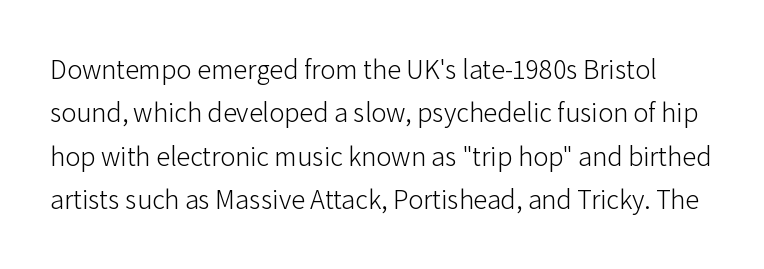
{"serif": "no", "italic": "no", "bold": "no", "weight": "light", "width": "normal", "stroke_contrast": "low", "x_height": "medium", "monospaced": "no", "underline": "no", "line_spacing": "normal", "line_spacing_ratio": 1.55, "letter_spacing": "normal", "letter_spacing_em": 0.0, "glyph_px": 28}
